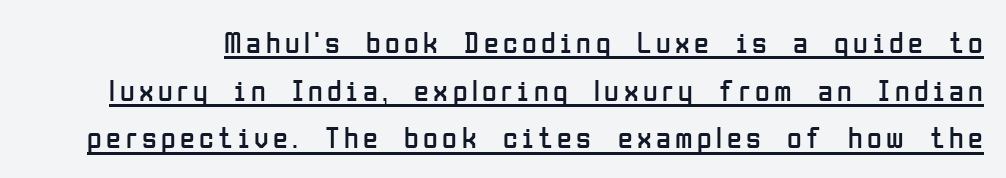
{"serif": "no", "italic": "no", "bold": "no", "weight": "regular", "width": "condensed", "stroke_contrast": "low", "x_height": "medium", "monospaced": "no", "underline": "yes", "line_spacing": "normal", "line_spacing_ratio": 1.59, "glyph_px": 30}
